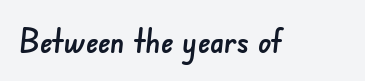
No feet cap the strokes, marking this as sans-serif type. Between one letter and the next there's only the usual sliver of space. Is this a fixed-width face? No — the glyphs have proportional, varying widths. The passage shown is not underscored anywhere.
